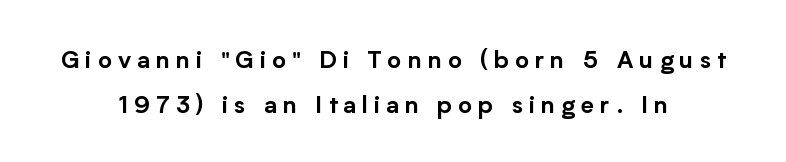
{"italic": "no", "underline": "no", "align": "center", "line_spacing_ratio": 1.89, "letter_spacing": "wide", "letter_spacing_em": 0.25, "glyph_px": 24}
